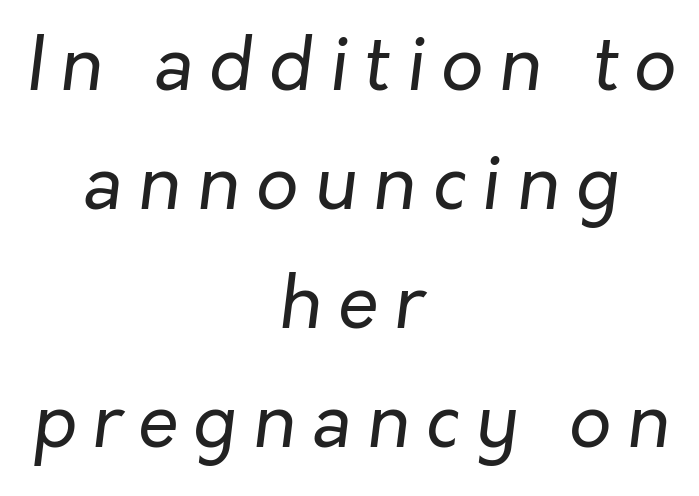
The image shows 74 px regular-weight type, italic (leaning right); set centered, normal line spacing (1.61x), unusually wide letter spacing (+0.21 em), not underlined; low stroke contrast and a medium x-height.
